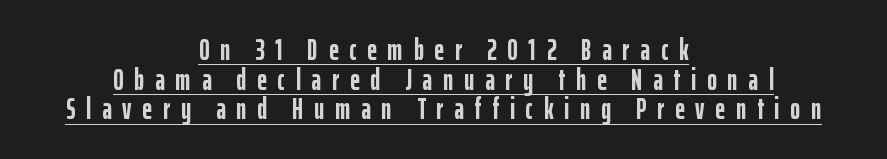
{"serif": "no", "italic": "no", "bold": "yes", "weight": "semibold", "width": "condensed", "stroke_contrast": "low", "x_height": "medium", "monospaced": "no", "underline": "yes", "align": "center", "line_spacing": "tight", "line_spacing_ratio": 0.99, "letter_spacing": "wide", "letter_spacing_em": 0.36, "glyph_px": 30}
